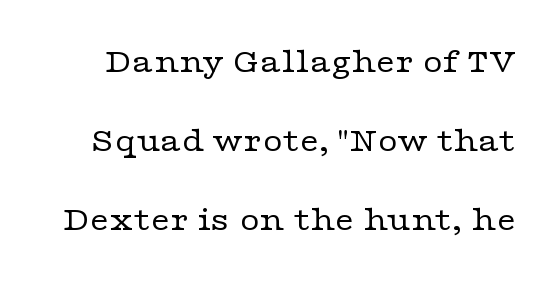
Q: Is the text bold? A: No.
Q: Is the text italic (slanted)? A: No, it is upright.
Q: Is the typeface a serif or a sans-serif typeface? A: Serif.
Q: Is the text underlined? A: No.
Q: Is the spacing between letters normal or unusually wide? A: Normal.
Q: Is the spacing between lines tight, normal or loose? A: Loose.
Q: Width (condensed, normal, or wide)? A: Wide.
Q: Stroke contrast? A: Low.
Q: x-height? A: Medium.
Q: Monospaced? A: No.
